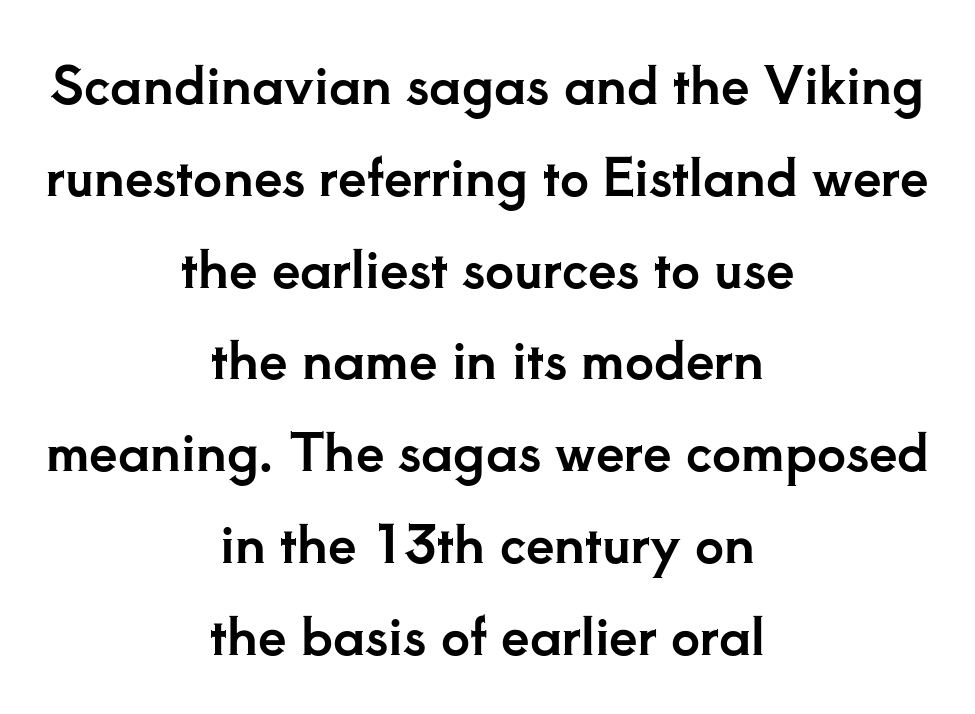
Q: Is the text italic (slanted)? A: No, it is upright.
Q: Is the typeface a serif or a sans-serif typeface? A: Serif.
Q: Is the text underlined? A: No.
Q: How is the paragraph aligned? A: Centered.
Q: Is the spacing between letters normal or unusually wide? A: Normal.
Q: Width (condensed, normal, or wide)? A: Normal.
Q: Stroke contrast? A: Low.
Q: x-height? A: Small.
Q: Monospaced? A: No.
